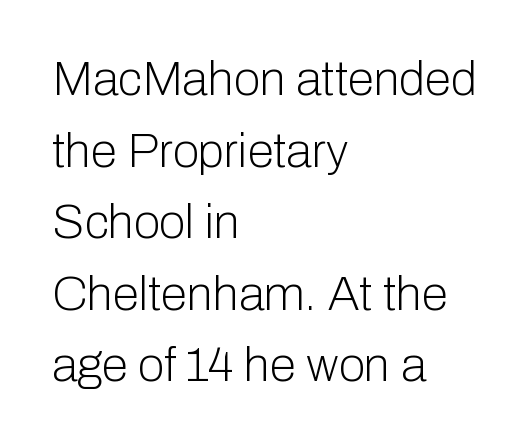
The image shows 48 px light sans-serif type, upright; set left-aligned, normal line spacing (1.49x), normal letter spacing, not underlined; low stroke contrast and a medium x-height.
